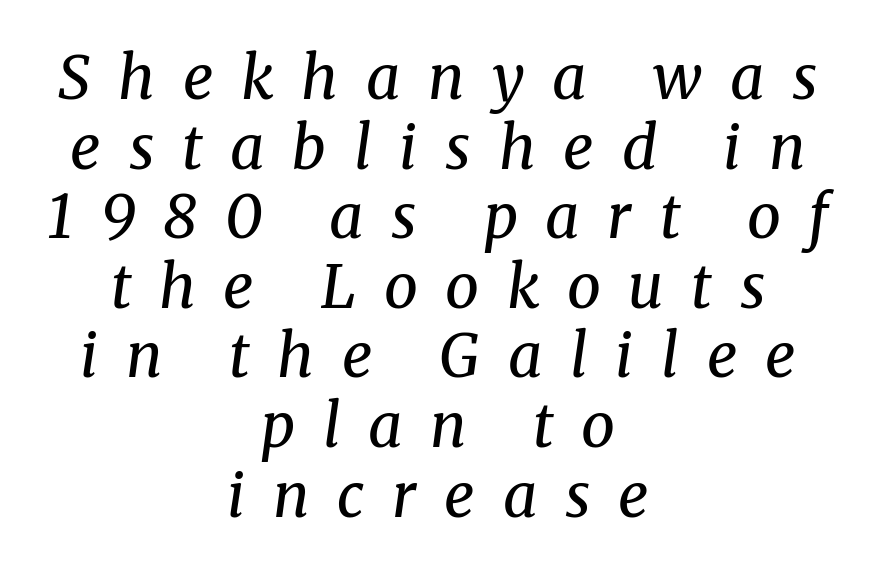
A quiet, ordinary-to-light weight characterises the typeface. This sample is center-justified, so both line endings float freely. Note the varied advance widths — an 'i' is clearly narrower than an 'm'. Descenders are the only things crossing below the line. The letterforms stand isolated, each surrounded by extra space. Slanted lettering throughout.
